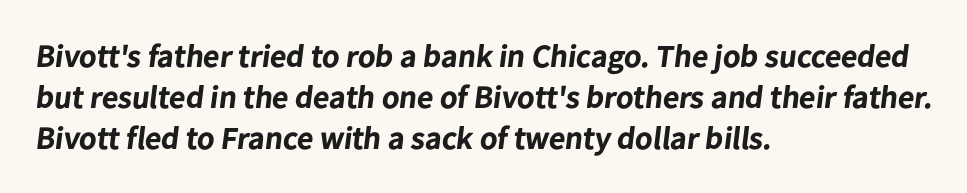
The image shows 32 px bold sans-serif type; set left-aligned, normal line spacing (1.28x), normal letter spacing, not underlined; low stroke contrast and a medium x-height.
